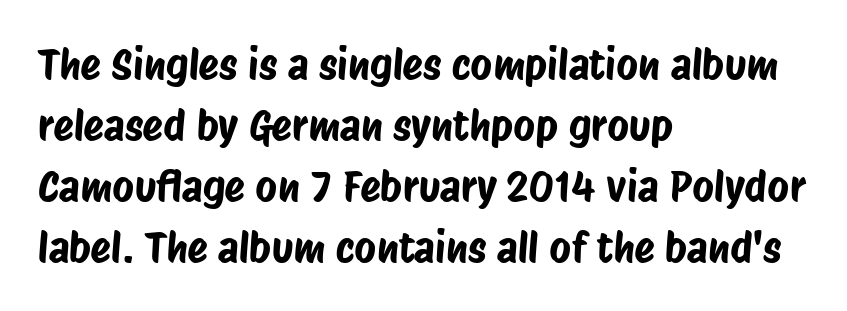
The image shows 42 px condensed sans-serif type; set left-aligned, normal line spacing (1.45x), normal letter spacing, not underlined; low stroke contrast and a large x-height.
